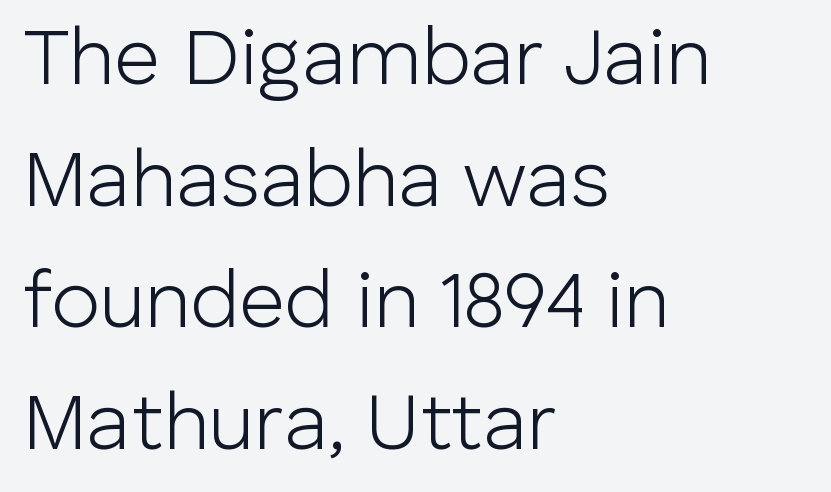
Q: Is the text bold? A: No.
Q: Is the text italic (slanted)? A: No, it is upright.
Q: Is the typeface a serif or a sans-serif typeface? A: Sans-serif.
Q: Is the text underlined? A: No.
Q: How is the paragraph aligned? A: Left-aligned.
Q: Is the spacing between letters normal or unusually wide? A: Normal.
Q: Is the spacing between lines tight, normal or loose? A: Normal.
Q: Width (condensed, normal, or wide)? A: Normal.
Q: Stroke contrast? A: Low.
Q: x-height? A: Medium.
Q: Monospaced? A: No.
